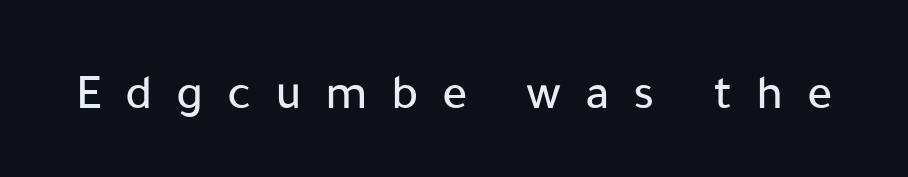
Q: Is the text italic (slanted)? A: No, it is upright.
Q: Is the typeface a serif or a sans-serif typeface? A: Sans-serif.
Q: Is the text underlined? A: No.
Q: Is the spacing between letters normal or unusually wide? A: Unusually wide.
Q: Width (condensed, normal, or wide)? A: Normal.
Q: Stroke contrast? A: Low.
Q: x-height? A: Medium.
Q: Monospaced? A: No.
